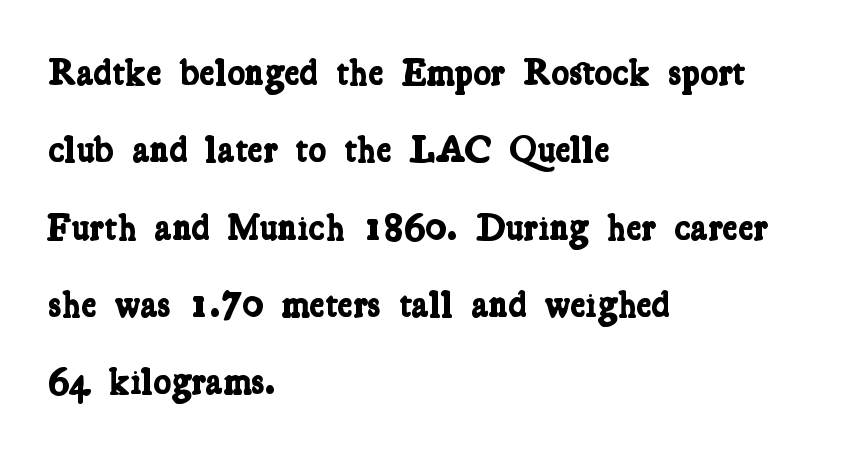
A clean baseline with only descenders dipping below it. Rows of type keep a wide berth in the vertical direction. One-word summary of the alignment: left. Nobody touched the tracking dial on this one. Typographically, this falls in the serif category. Heavy, bold letterforms.
